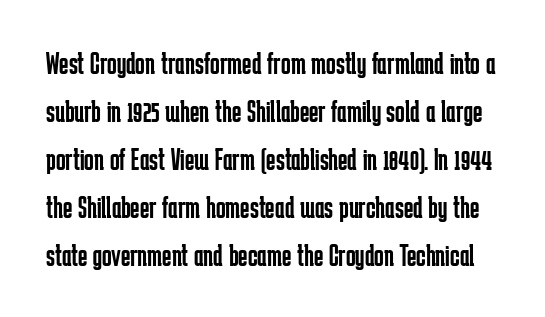
The image shows 32 px regular-weight, condensed sans-serif type, upright; set normal line spacing (1.5x), normal letter spacing, not underlined; low stroke contrast and a medium x-height.
